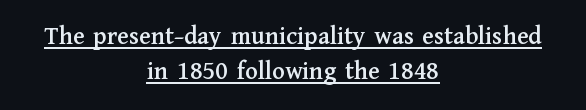
Q: Is the text italic (slanted)? A: No, it is upright.
Q: Is the text underlined? A: Yes.
Q: How is the paragraph aligned? A: Centered.
Q: Is the spacing between letters normal or unusually wide? A: Normal.
Q: Is the spacing between lines tight, normal or loose? A: Normal.
